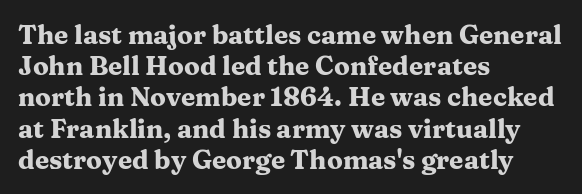
{"italic": "no", "bold": "yes", "underline": "no", "align": "left", "line_spacing_ratio": 1.2, "letter_spacing": "normal", "letter_spacing_em": 0.0, "glyph_px": 26}
